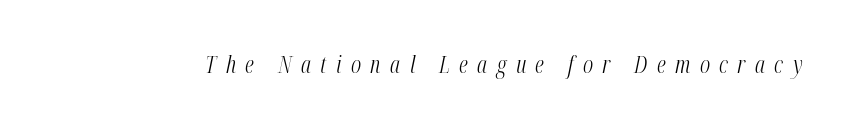
No extra ink here — the face is not bold. Slant detected: the letters are inclined. Tracking here is generous; glyphs stand well apart from one another. The glyphs are unaccompanied by any horizontal stroke below them.
